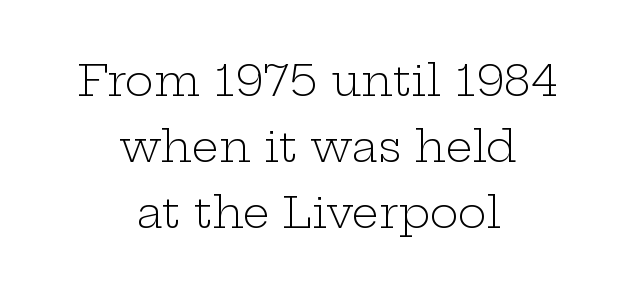
Q: Is the text bold? A: No.
Q: Is the text italic (slanted)? A: No, it is upright.
Q: Is the typeface a serif or a sans-serif typeface? A: Serif.
Q: Is the text underlined? A: No.
Q: How is the paragraph aligned? A: Centered.
Q: Is the spacing between letters normal or unusually wide? A: Normal.
Q: Is the spacing between lines tight, normal or loose? A: Normal.
Q: Width (condensed, normal, or wide)? A: Wide.
Q: Stroke contrast? A: Low.
Q: x-height? A: Medium.
Q: Monospaced? A: No.
